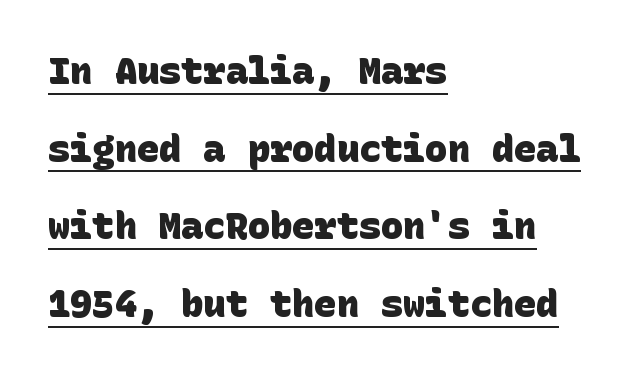
Strokes here are thick enough to call this a true bold. These characters rest on top of a visible drawn line. Airy leading. The lines are quadded left.
